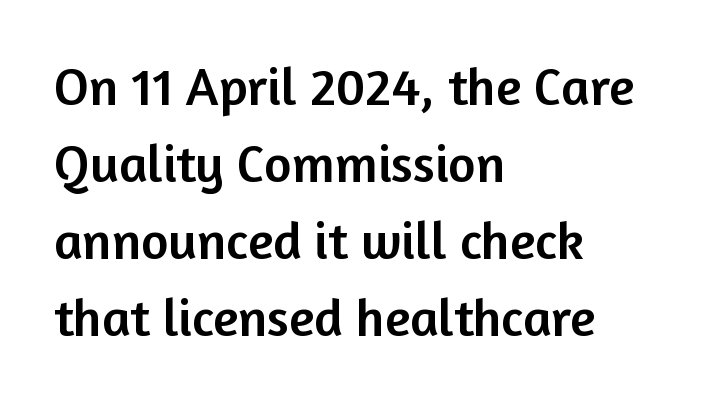
Q: Is the text italic (slanted)? A: No, it is upright.
Q: Is the typeface a serif or a sans-serif typeface? A: Sans-serif.
Q: Is the text underlined? A: No.
Q: How is the paragraph aligned? A: Left-aligned.
Q: Is the spacing between letters normal or unusually wide? A: Normal.
Q: Is the spacing between lines tight, normal or loose? A: Normal.
Q: Width (condensed, normal, or wide)? A: Normal.
Q: Stroke contrast? A: Low.
Q: x-height? A: Medium.
Q: Monospaced? A: No.
